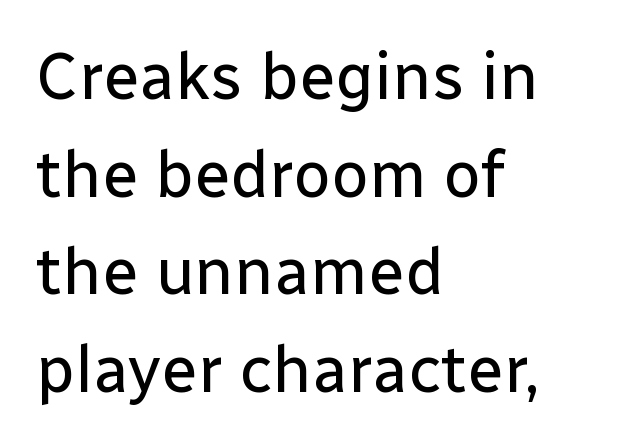
{"serif": "no", "italic": "no", "bold": "no", "weight": "regular", "width": "normal", "stroke_contrast": "low", "x_height": "medium", "monospaced": "no", "underline": "no", "align": "left", "line_spacing": "normal", "line_spacing_ratio": 1.48, "letter_spacing": "normal", "letter_spacing_em": 0.0, "glyph_px": 66}
